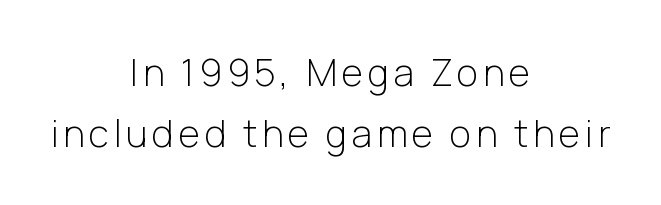
The image shows 37 px light sans-serif type, upright; set centered, normal line spacing (1.64x), not underlined; low stroke contrast and a medium x-height.
